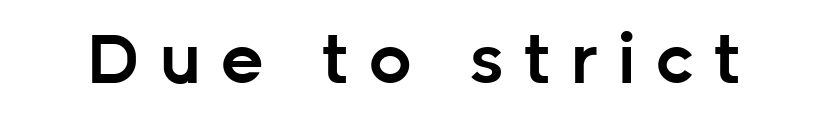
Q: Is the text bold? A: Semi-bold.
Q: Is the text italic (slanted)? A: No, it is upright.
Q: Is the typeface a serif or a sans-serif typeface? A: Sans-serif.
Q: Is the text underlined? A: No.
Q: Is the spacing between letters normal or unusually wide? A: Unusually wide.
Q: Width (condensed, normal, or wide)? A: Normal.
Q: Stroke contrast? A: Low.
Q: x-height? A: Medium.
Q: Monospaced? A: No.
